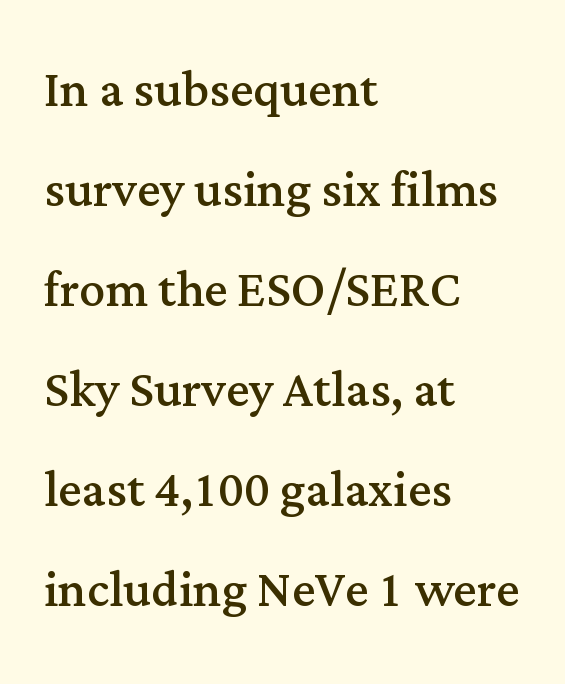
The image shows 65 px regular-weight serif type, upright; set left-aligned, normal line spacing (1.54x), normal letter spacing, not underlined; medium stroke contrast and a medium x-height.
